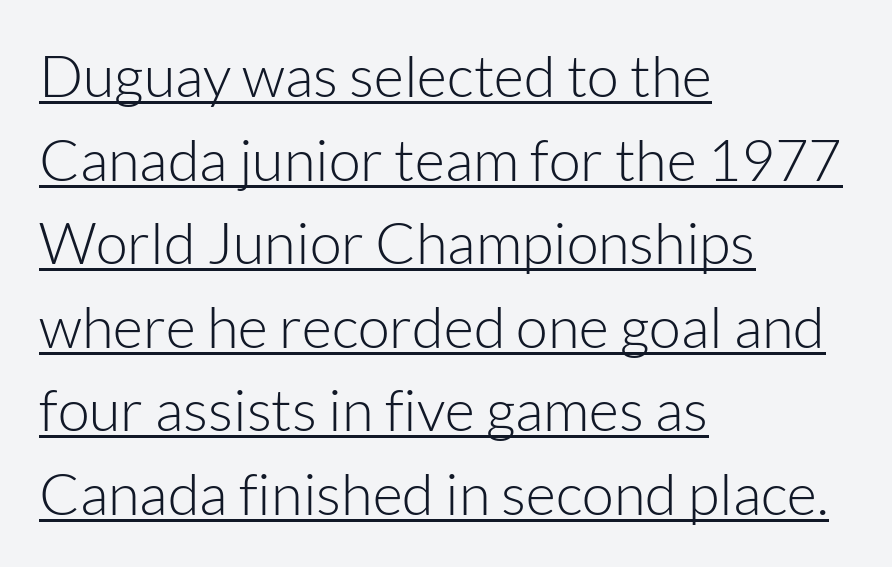
One-word summary of the alignment: left. Character widths vary here, with narrow letters taking less room than wide ones. The specimen includes a rule beneath the text block's lines. Notice how descenders clear the ascenders below comfortably — that's standard leading. Summary of weight: not heavy and not bold. Each word holds together tightly as a unit, with standard inter-letter gaps.
